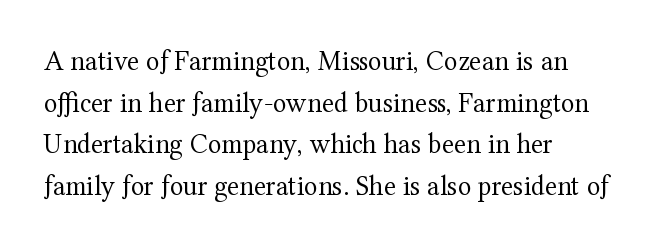
Q: Is the text bold? A: No.
Q: Is the text italic (slanted)? A: No, it is upright.
Q: Is the typeface a serif or a sans-serif typeface? A: Serif.
Q: Is the text underlined? A: No.
Q: Is the spacing between letters normal or unusually wide? A: Normal.
Q: Is the spacing between lines tight, normal or loose? A: Normal.
Q: Width (condensed, normal, or wide)? A: Normal.
Q: Stroke contrast? A: Medium.
Q: x-height? A: Medium.
Q: Monospaced? A: No.
